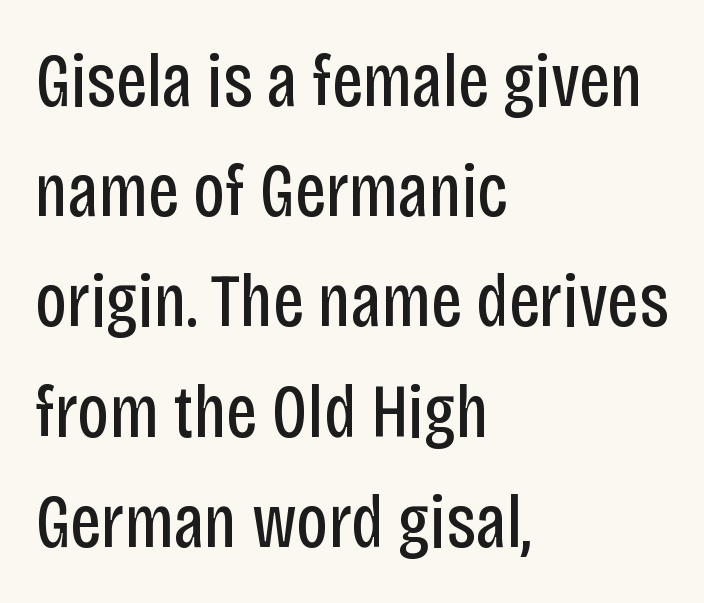
The image shows 76 px regular-weight, condensed sans-serif type, upright; set left-aligned, normal line spacing (1.45x), normal letter spacing, not underlined; low stroke contrast and a large x-height.
